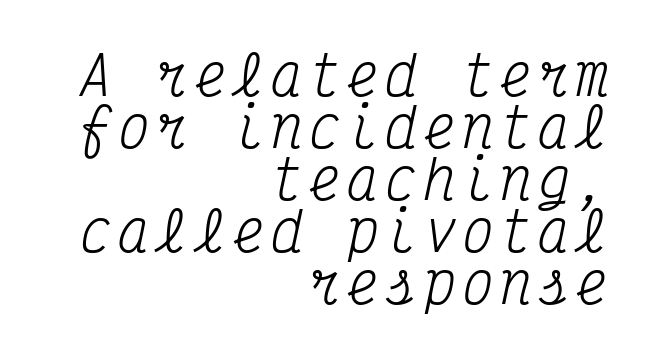
{"serif": "yes", "italic": "yes", "lean": "right", "slant_degrees": 12, "bold": "no", "weight": "regular", "width": "condensed", "stroke_contrast": "medium", "x_height": "medium", "monospaced": "yes", "underline": "no", "align": "right", "line_spacing": "tight", "line_spacing_ratio": 0.98, "glyph_px": 53}
